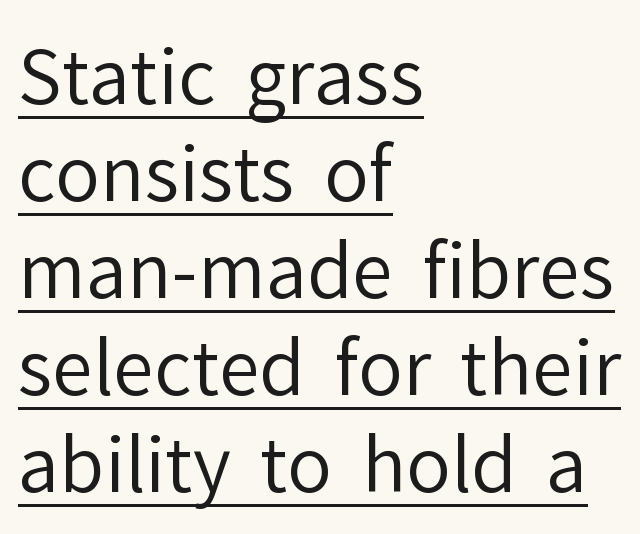
{"serif": "no", "italic": "no", "bold": "no", "weight": "regular", "width": "normal", "stroke_contrast": "low", "x_height": "medium", "monospaced": "no", "underline": "yes", "align": "left", "line_spacing": "normal", "line_spacing_ratio": 1.31, "letter_spacing": "normal", "letter_spacing_em": 0.0, "glyph_px": 74}
